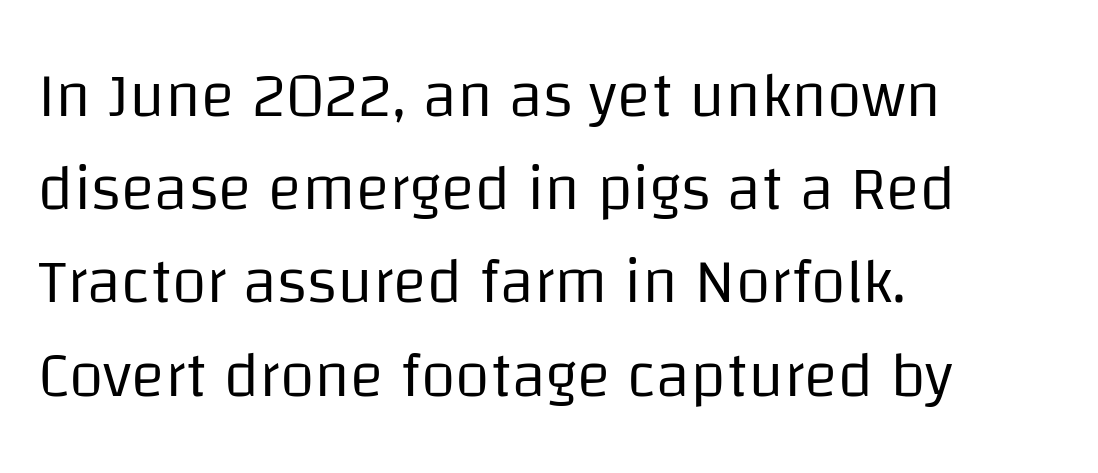
The image shows 63 px regular-weight sans-serif type, upright; set left-aligned, normal line spacing (1.48x), normal letter spacing, not underlined; low stroke contrast and a large x-height.
